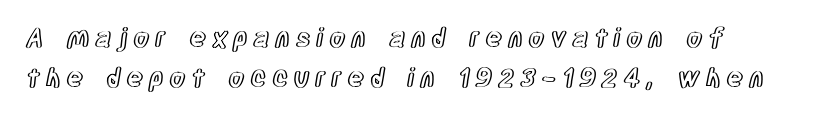
{"underline": "no", "line_spacing": "normal", "line_spacing_ratio": 1.53, "letter_spacing": "wide", "letter_spacing_em": 0.22, "glyph_px": 26}
